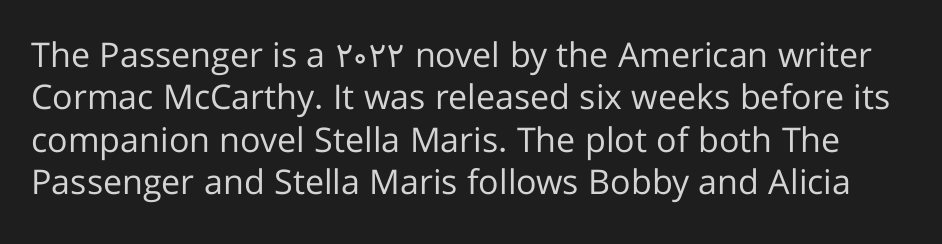
Q: Is the text bold? A: No.
Q: Is the text italic (slanted)? A: No, it is upright.
Q: Is the typeface a serif or a sans-serif typeface? A: Sans-serif.
Q: Is the text underlined? A: No.
Q: Is the spacing between letters normal or unusually wide? A: Normal.
Q: Is the spacing between lines tight, normal or loose? A: Normal.
Q: Width (condensed, normal, or wide)? A: Normal.
Q: Stroke contrast? A: Low.
Q: x-height? A: Medium.
Q: Monospaced? A: No.
